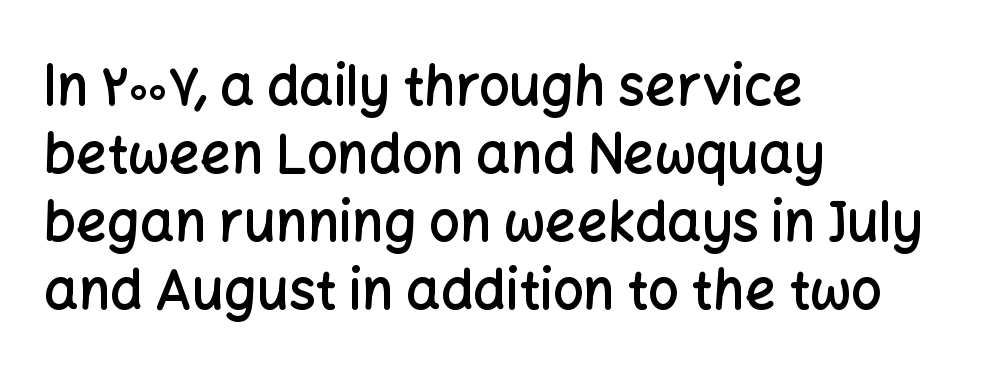
On the weight axis this lands at semibold, roughly 600. Evenly set lines give the paragraph a standard silhouette. Glance below the letters and you will spot only blank space. Glyph-to-glyph distance matches everyday printed text.
